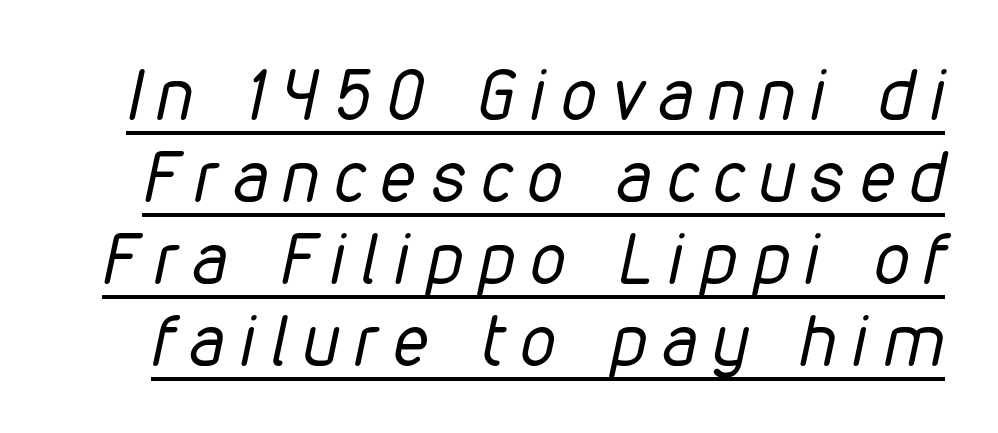
The strokes are not fattened; the text isn't bold. Do the characters align in a grid? No, the font is proportional. Italic: yes, the glyphs are oblique. Tracking here is generous; glyphs stand well apart from one another. Is there an underline? Yes — a line sits under the letters.
